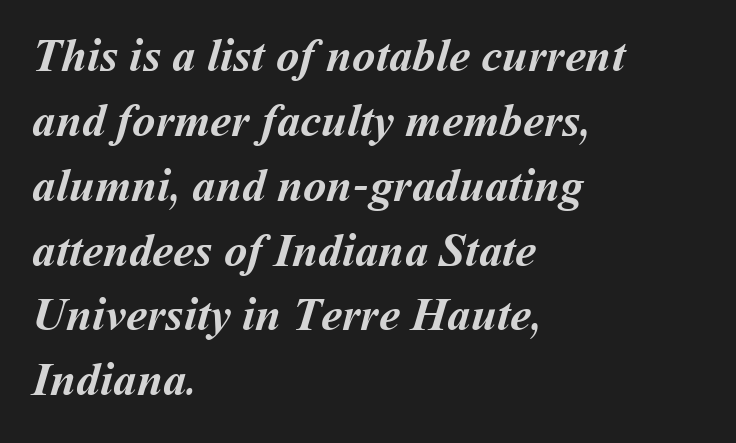
Q: Is the text bold? A: Yes.
Q: Is the text underlined? A: No.
Q: How is the paragraph aligned? A: Left-aligned.
Q: Is the spacing between letters normal or unusually wide? A: Normal.
Q: Is the spacing between lines tight, normal or loose? A: Normal.
Q: Width (condensed, normal, or wide)? A: Normal.
Q: Stroke contrast? A: Medium.
Q: x-height? A: Medium.
Q: Monospaced? A: No.
